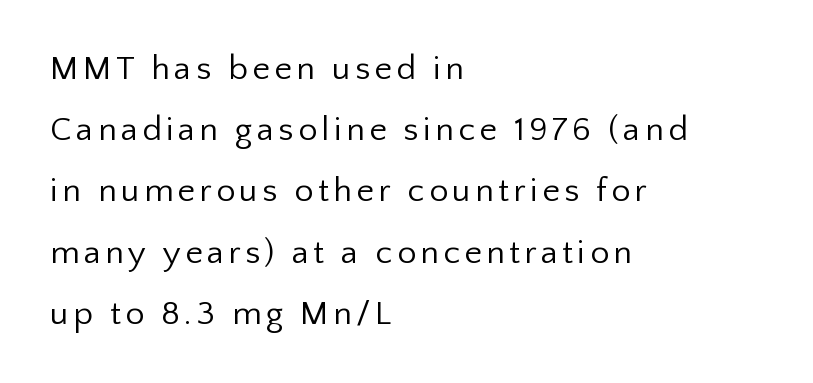
The image shows 34 px regular-weight sans-serif type, upright; set left-aligned, line spacing 1.8x, not underlined; low stroke contrast and a medium x-height.
